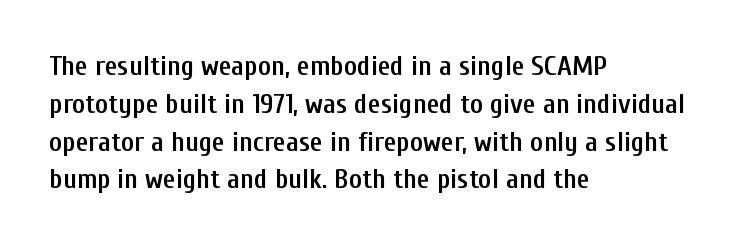
Q: Is the text bold? A: Semi-bold.
Q: Is the text italic (slanted)? A: No, it is upright.
Q: Is the typeface a serif or a sans-serif typeface? A: Sans-serif.
Q: Is the text underlined? A: No.
Q: How is the paragraph aligned? A: Left-aligned.
Q: Is the spacing between letters normal or unusually wide? A: Normal.
Q: Is the spacing between lines tight, normal or loose? A: Normal.
Q: Width (condensed, normal, or wide)? A: Condensed.
Q: Stroke contrast? A: Low.
Q: x-height? A: Medium.
Q: Monospaced? A: No.
